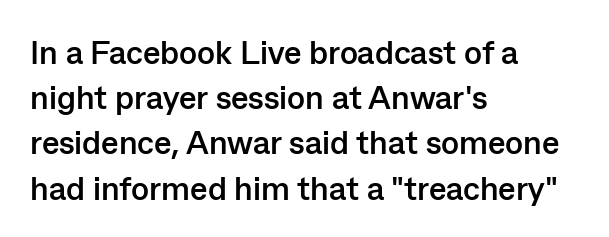
Q: Is the text bold? A: Yes.
Q: Is the text italic (slanted)? A: No, it is upright.
Q: Is the typeface a serif or a sans-serif typeface? A: Sans-serif.
Q: Is the text underlined? A: No.
Q: How is the paragraph aligned? A: Left-aligned.
Q: Is the spacing between letters normal or unusually wide? A: Normal.
Q: Is the spacing between lines tight, normal or loose? A: Normal.
Q: Width (condensed, normal, or wide)? A: Normal.
Q: Stroke contrast? A: Low.
Q: x-height? A: Medium.
Q: Monospaced? A: No.
